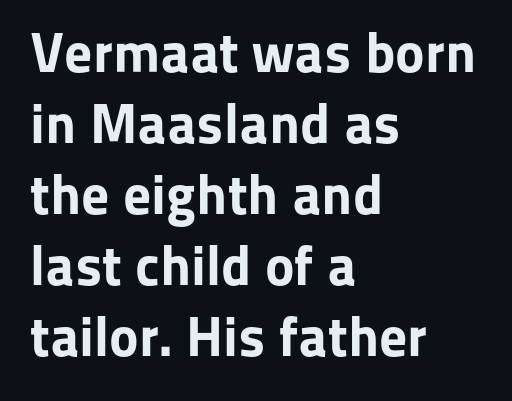
Q: Is the text bold? A: Yes.
Q: Is the text italic (slanted)? A: No, it is upright.
Q: Is the typeface a serif or a sans-serif typeface? A: Sans-serif.
Q: Is the text underlined? A: No.
Q: How is the paragraph aligned? A: Left-aligned.
Q: Is the spacing between letters normal or unusually wide? A: Normal.
Q: Is the spacing between lines tight, normal or loose? A: Normal.
Q: Width (condensed, normal, or wide)? A: Normal.
Q: Stroke contrast? A: Low.
Q: x-height? A: Medium.
Q: Monospaced? A: No.
